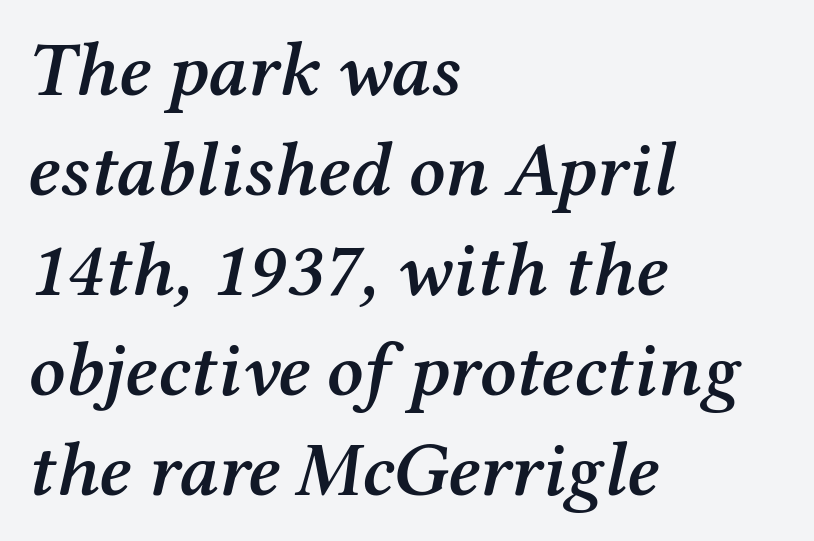
Q: Is the text bold? A: Semi-bold.
Q: Is the text italic (slanted)? A: Yes, it leans right by about 12 degrees.
Q: Is the typeface a serif or a sans-serif typeface? A: Serif.
Q: Is the text underlined? A: No.
Q: How is the paragraph aligned? A: Left-aligned.
Q: Is the spacing between letters normal or unusually wide? A: Normal.
Q: Is the spacing between lines tight, normal or loose? A: Normal.
Q: Width (condensed, normal, or wide)? A: Normal.
Q: Stroke contrast? A: Medium.
Q: x-height? A: Medium.
Q: Monospaced? A: No.
